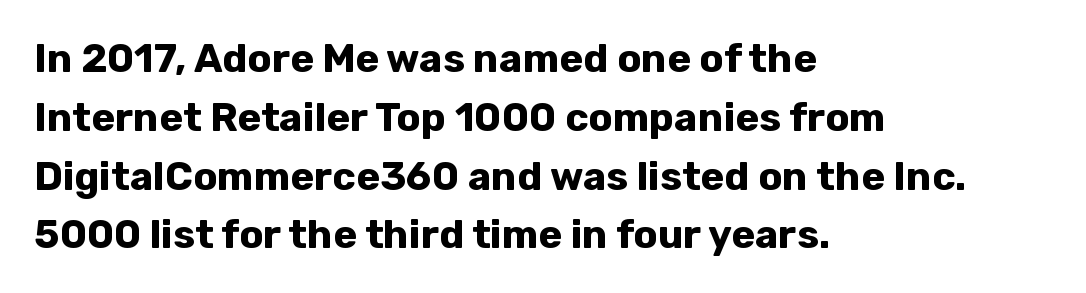
The face used here is proportionally spaced, like ordinary book or web type. The passage shown is emphatically bold. Decoration check: the copy has no underline. Stroke terminals: plain, sans-serif.
